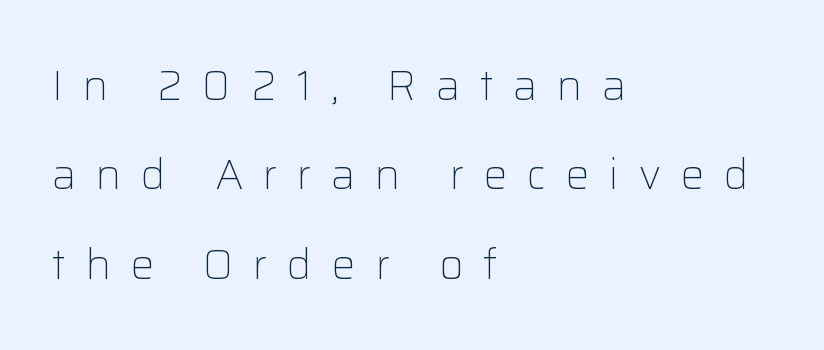
{"serif": "no", "italic": "no", "bold": "no", "weight": "light", "width": "normal", "stroke_contrast": "low", "x_height": "medium", "monospaced": "no", "underline": "no", "align": "left", "line_spacing": "loose", "line_spacing_ratio": 2.13, "letter_spacing": "wide", "letter_spacing_em": 0.47, "glyph_px": 42}
